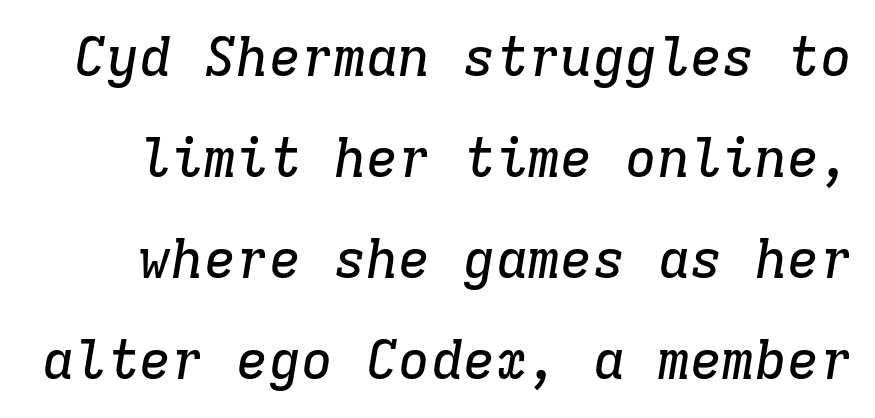
The glyphs are unaccompanied by any horizontal stroke below them. Spacing between characters is what you'd get straight out of the box. The text was rendered using a seriffed face with decorative stroke endings. The glyphs look as if they've been sheared to an angle.
